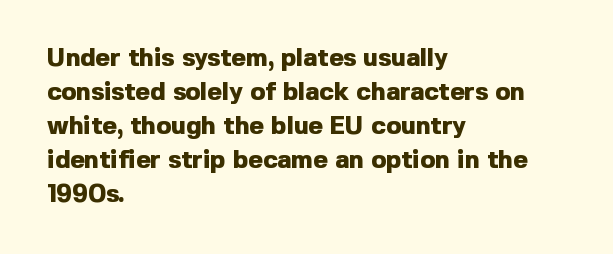
{"italic": "no", "bold": "yes", "underline": "no", "align": "left", "line_spacing": "normal", "line_spacing_ratio": 1.36, "letter_spacing": "normal", "letter_spacing_em": 0.0, "glyph_px": 25}
